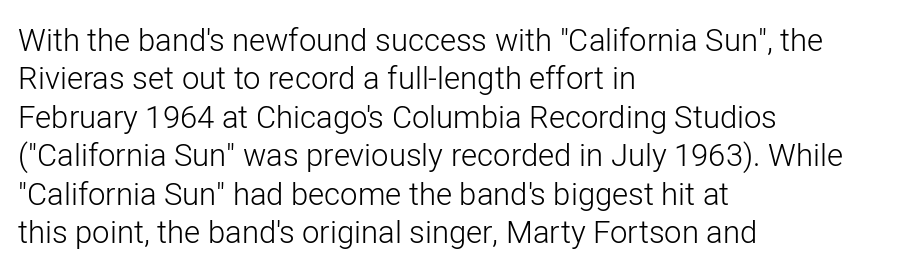
{"serif": "no", "italic": "no", "bold": "no", "weight": "light", "width": "normal", "stroke_contrast": "low", "x_height": "medium", "monospaced": "no", "underline": "no", "align": "left", "line_spacing_ratio": 1.24, "letter_spacing": "normal", "letter_spacing_em": 0.0, "glyph_px": 31}
